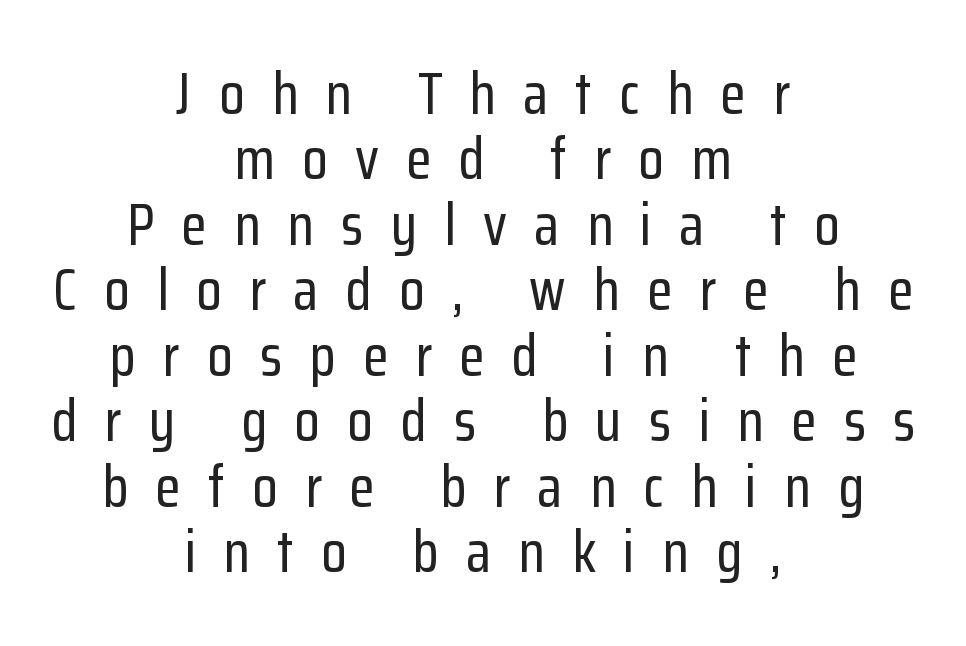
The image shows 59 px condensed sans-serif type, upright; set centered, tight line spacing (1.11x), unusually wide letter spacing (+0.46 em), not underlined; low stroke contrast and a medium x-height.
